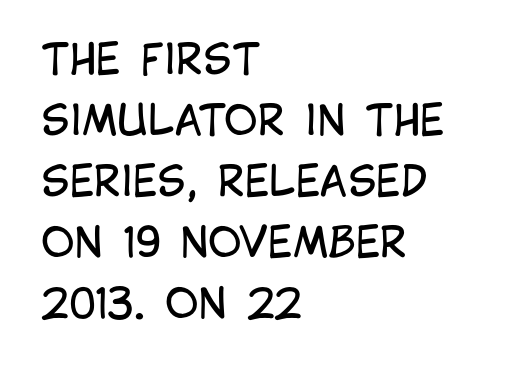
Q: Is the text bold? A: No.
Q: Is the text italic (slanted)? A: No, it is upright.
Q: Is the typeface a serif or a sans-serif typeface? A: Sans-serif.
Q: Is the text underlined? A: No.
Q: How is the paragraph aligned? A: Left-aligned.
Q: Is the spacing between letters normal or unusually wide? A: Normal.
Q: Is the spacing between lines tight, normal or loose? A: Normal.
Q: Width (condensed, normal, or wide)? A: Condensed.
Q: Stroke contrast? A: Low.
Q: x-height? A: Large.
Q: Monospaced? A: No.
